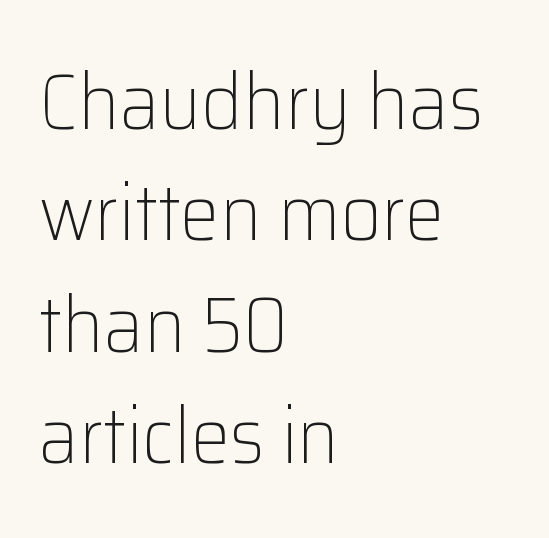
Spacing between characters is what you'd get straight out of the box. Just letters on the line, the space beneath them empty. Heft: none added — not bold. Regular leading.
